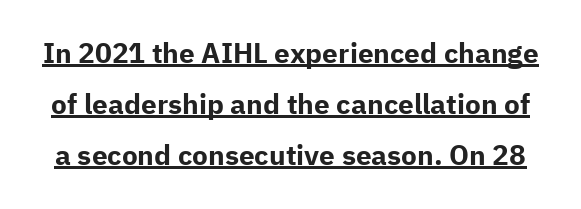
This sample has the flowing, uneven cadence of proportional lettering. Emphasis by weight is at full strength: bold. The line texture is even and compact thanks to regular tracking. Each letter's strokes conclude bluntly, with no projecting serifs. These characters rest on top of a visible drawn line.
